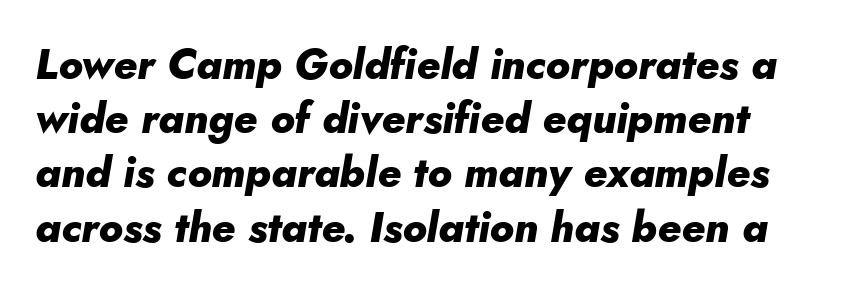
The image shows 42 px heavy type, italic (leaning right); set normal line spacing (1.29x), normal letter spacing, not underlined; low stroke contrast and a small x-height.
